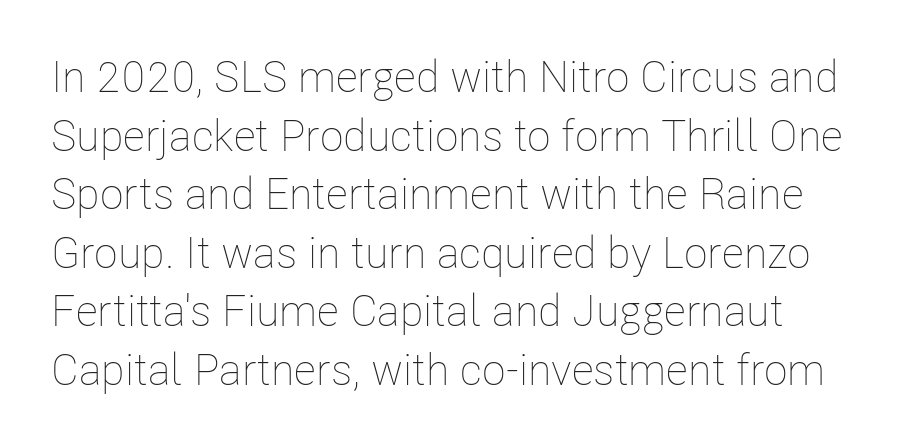
The image shows 44 px thin, condensed type, upright; set normal line spacing (1.33x), normal letter spacing, not underlined; low stroke contrast and a medium x-height.
